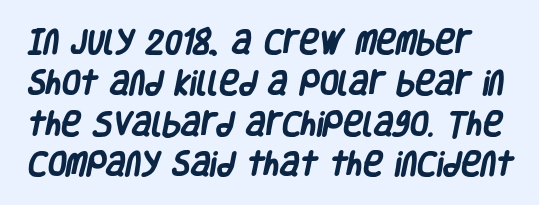
Q: Is the text bold? A: Yes.
Q: Is the text underlined? A: No.
Q: Is the spacing between letters normal or unusually wide? A: Normal.
Q: Is the spacing between lines tight, normal or loose? A: Normal.
